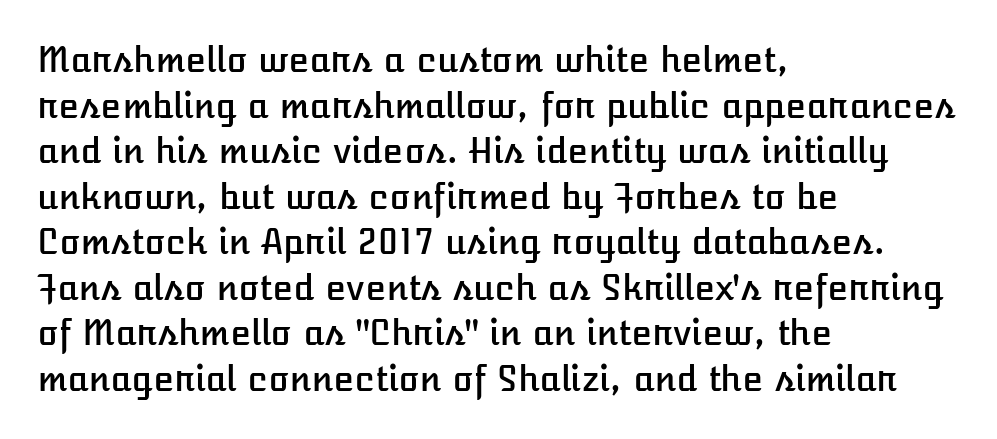
{"italic": "no", "width": "normal", "stroke_contrast": "low", "x_height": "medium", "monospaced": "no", "underline": "no", "align": "left", "line_spacing": "normal", "line_spacing_ratio": 1.34, "letter_spacing": "normal", "letter_spacing_em": 0.0, "glyph_px": 34}
